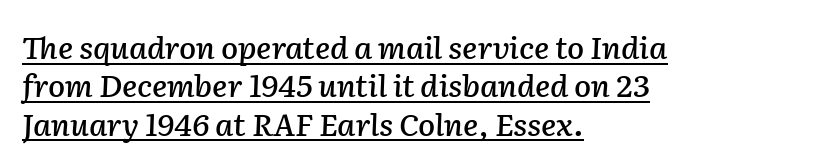
Q: Is the text italic (slanted)? A: Yes, it leans right by about 2 degrees.
Q: Is the text underlined? A: Yes.
Q: How is the paragraph aligned? A: Left-aligned.
Q: Is the spacing between letters normal or unusually wide? A: Normal.
Q: Width (condensed, normal, or wide)? A: Normal.
Q: Stroke contrast? A: Low.
Q: x-height? A: Medium.
Q: Monospaced? A: No.
